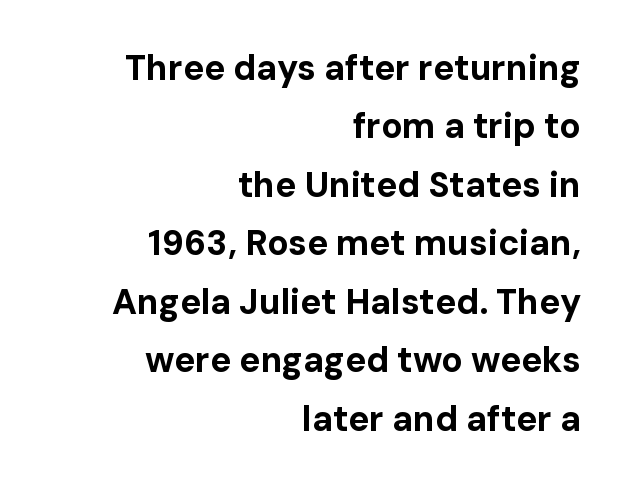
{"serif": "no", "italic": "no", "bold": "yes", "weight": "bold", "width": "normal", "stroke_contrast": "low", "x_height": "medium", "monospaced": "no", "underline": "no", "align": "right", "line_spacing": "normal", "line_spacing_ratio": 1.67, "letter_spacing": "normal", "letter_spacing_em": 0.0, "glyph_px": 35}
